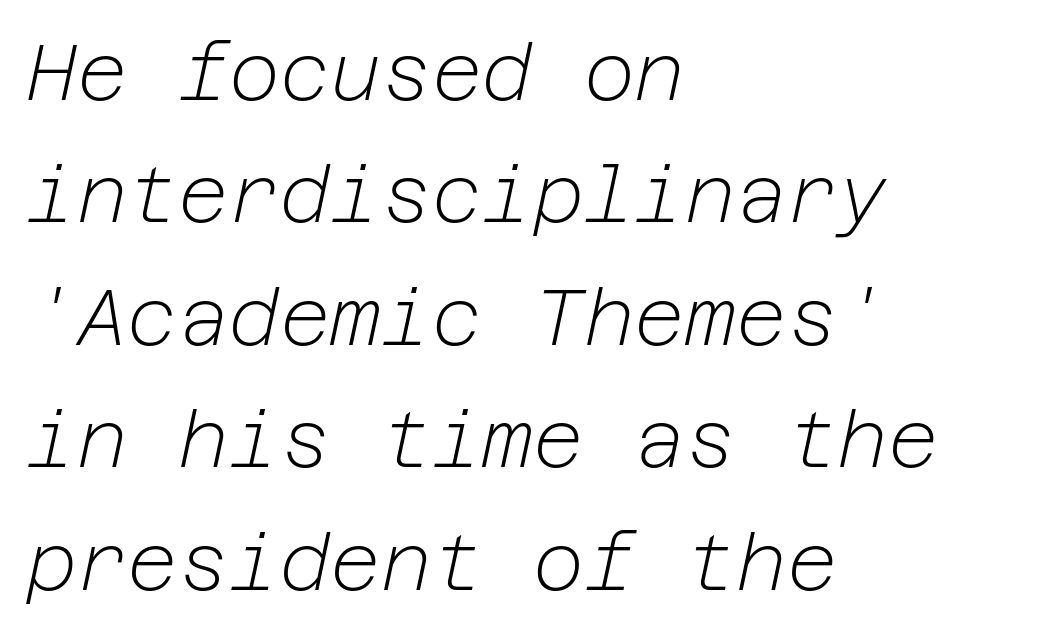
{"italic": "yes", "lean": "right", "slant_degrees": 12, "bold": "no", "weight": "light", "width": "normal", "stroke_contrast": "low", "x_height": "medium", "underline": "no", "align": "left", "line_spacing": "normal", "line_spacing_ratio": 1.57, "letter_spacing": "normal", "letter_spacing_em": 0.0, "glyph_px": 78}
